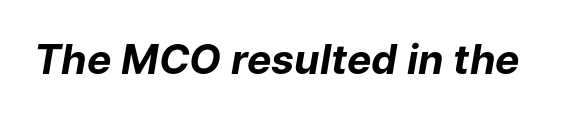
A clean baseline with only descenders dipping below it. Observe the lean: these are italic letterforms. Words appear dense and cohesive because spacing is normal. This sample has the flowing, uneven cadence of proportional lettering. How heavy is the stroke? Heavy — this is a bold.
